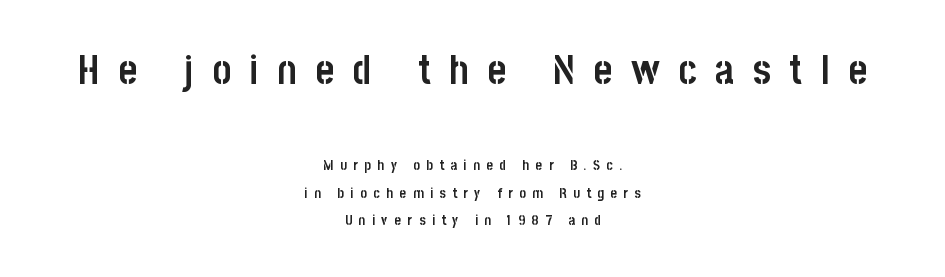
The image shows 40 px semibold, condensed sans-serif type, upright; set centered, loose line spacing (1.96x), unusually wide letter spacing (+0.47 em), not underlined; the first (top) block is 2.86x larger; low stroke contrast and a large x-height.
